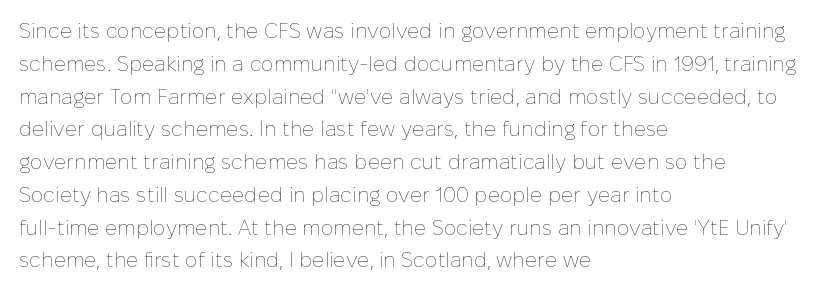
Q: Is the text bold? A: No.
Q: Is the text italic (slanted)? A: No, it is upright.
Q: Is the text underlined? A: No.
Q: How is the paragraph aligned? A: Left-aligned.
Q: Is the spacing between letters normal or unusually wide? A: Normal.
Q: Is the spacing between lines tight, normal or loose? A: Normal.
